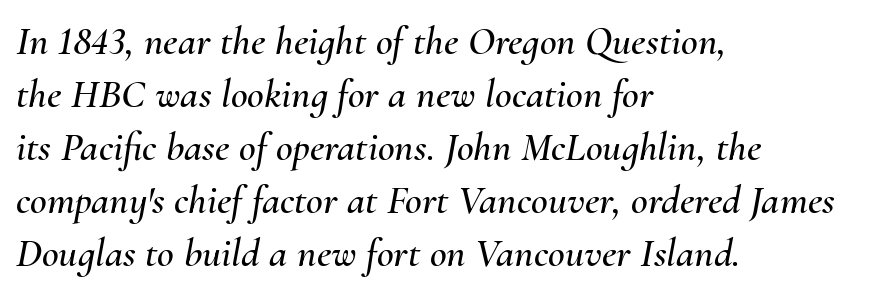
Q: Is the text italic (slanted)? A: Yes, it leans right by about 10 degrees.
Q: Is the text underlined? A: No.
Q: How is the paragraph aligned? A: Left-aligned.
Q: Is the spacing between letters normal or unusually wide? A: Normal.
Q: Is the spacing between lines tight, normal or loose? A: Normal.
Q: Width (condensed, normal, or wide)? A: Normal.
Q: Stroke contrast? A: Medium.
Q: x-height? A: Small.
Q: Monospaced? A: No.
